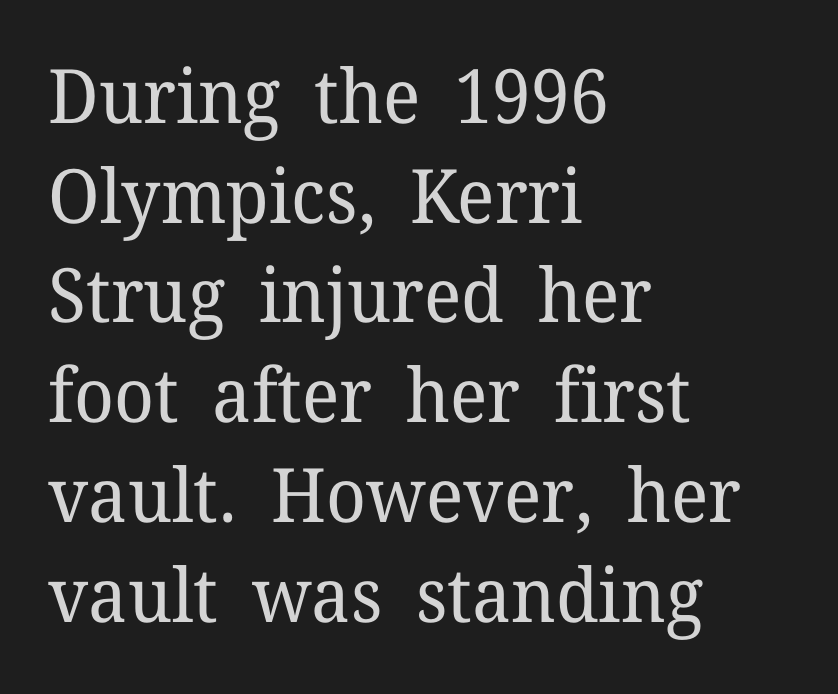
{"serif": "yes", "italic": "no", "bold": "no", "weight": "regular", "width": "normal", "stroke_contrast": "low", "x_height": "medium", "monospaced": "no", "underline": "no", "align": "left", "line_spacing": "normal", "line_spacing_ratio": 1.33, "letter_spacing": "normal", "letter_spacing_em": 0.0, "glyph_px": 75}
